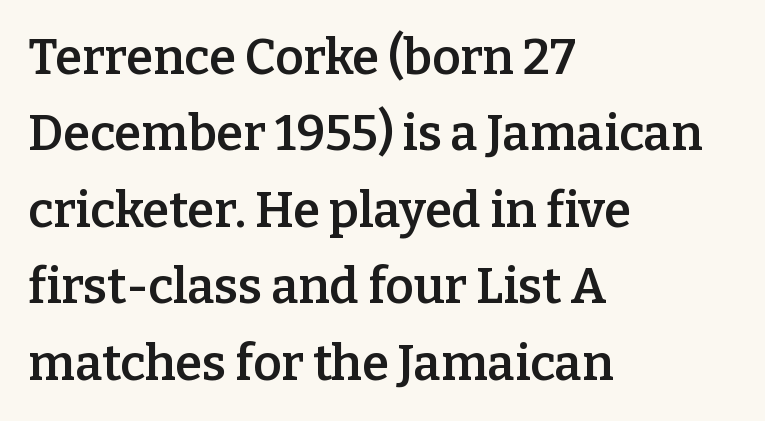
Q: Is the text bold? A: Semi-bold.
Q: Is the text italic (slanted)? A: No, it is upright.
Q: Is the typeface a serif or a sans-serif typeface? A: Serif.
Q: Is the text underlined? A: No.
Q: How is the paragraph aligned? A: Left-aligned.
Q: Is the spacing between letters normal or unusually wide? A: Normal.
Q: Is the spacing between lines tight, normal or loose? A: Normal.
Q: Width (condensed, normal, or wide)? A: Normal.
Q: Stroke contrast? A: Low.
Q: x-height? A: Medium.
Q: Monospaced? A: No.
